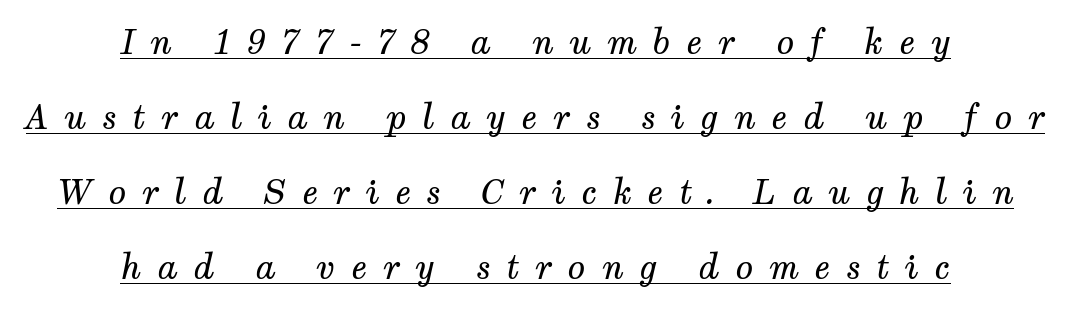
Q: Is the text bold? A: No.
Q: Is the text italic (slanted)? A: Yes, it leans right by about 12 degrees.
Q: Is the typeface a serif or a sans-serif typeface? A: Serif.
Q: Is the text underlined? A: Yes.
Q: How is the paragraph aligned? A: Centered.
Q: Is the spacing between letters normal or unusually wide? A: Unusually wide.
Q: Is the spacing between lines tight, normal or loose? A: Loose.
Q: Width (condensed, normal, or wide)? A: Normal.
Q: Stroke contrast? A: Medium.
Q: x-height? A: Medium.
Q: Monospaced? A: No.
